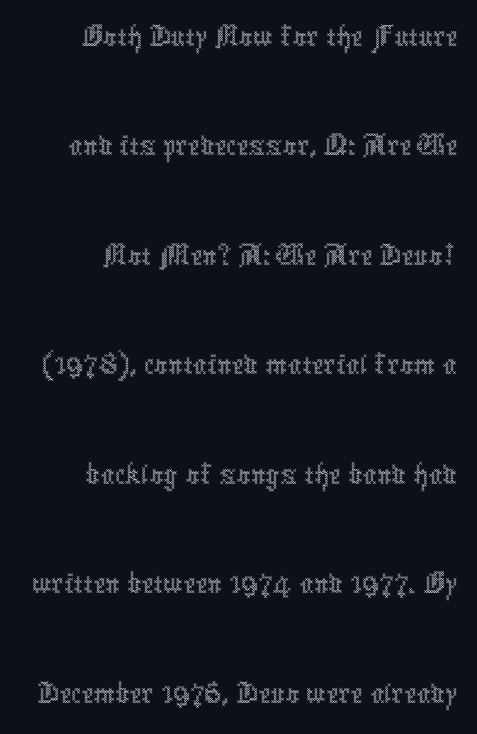
{"italic": "no", "bold": "no", "weight": "thin", "width": "condensed", "x_height": "medium", "monospaced": "no", "underline": "no", "line_spacing": "normal", "line_spacing_ratio": 1.61, "letter_spacing": "normal", "letter_spacing_em": 0.0, "glyph_px": 68}
